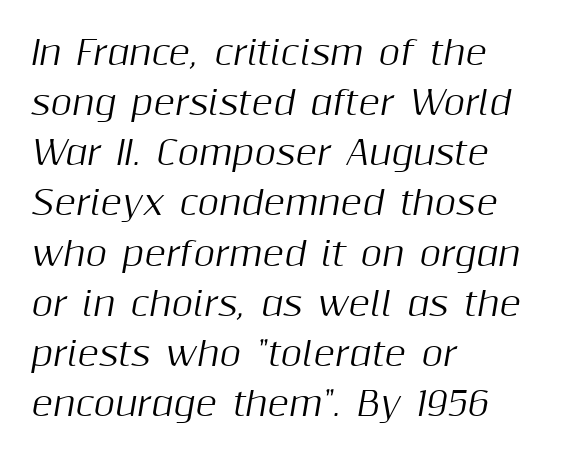
Q: Is the text italic (slanted)? A: Yes, it leans right by about 10 degrees.
Q: Is the text underlined? A: No.
Q: How is the paragraph aligned? A: Left-aligned.
Q: Is the spacing between letters normal or unusually wide? A: Normal.
Q: Is the spacing between lines tight, normal or loose? A: Normal.
Q: Width (condensed, normal, or wide)? A: Normal.
Q: Stroke contrast? A: Medium.
Q: x-height? A: Medium.
Q: Monospaced? A: No.
